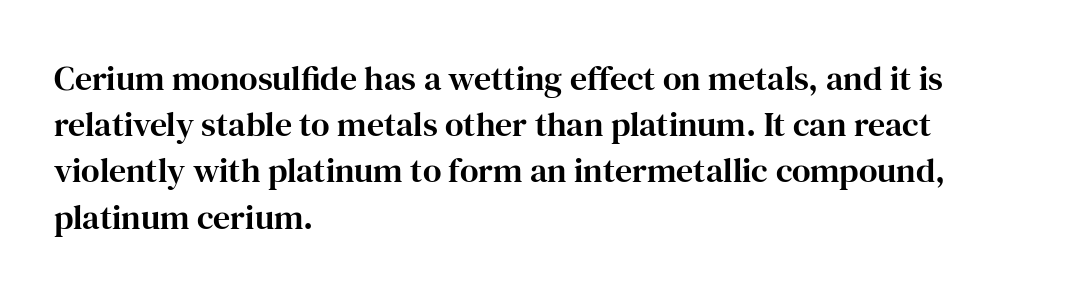
Q: Is the text italic (slanted)? A: No, it is upright.
Q: Is the typeface a serif or a sans-serif typeface? A: Serif.
Q: Is the text underlined? A: No.
Q: How is the paragraph aligned? A: Left-aligned.
Q: Is the spacing between letters normal or unusually wide? A: Normal.
Q: Is the spacing between lines tight, normal or loose? A: Normal.
Q: Width (condensed, normal, or wide)? A: Normal.
Q: Stroke contrast? A: High.
Q: x-height? A: Medium.
Q: Monospaced? A: No.
